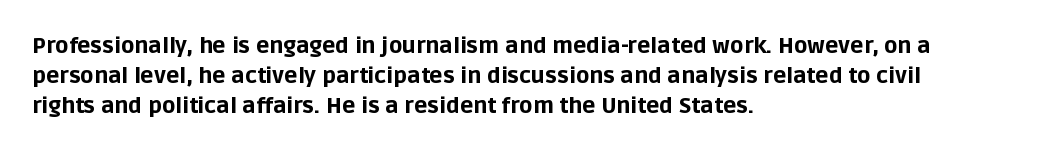
Q: Is the text bold? A: Yes.
Q: Is the text italic (slanted)? A: No, it is upright.
Q: Is the text underlined? A: No.
Q: How is the paragraph aligned? A: Left-aligned.
Q: Is the spacing between letters normal or unusually wide? A: Normal.
Q: Is the spacing between lines tight, normal or loose? A: Normal.
